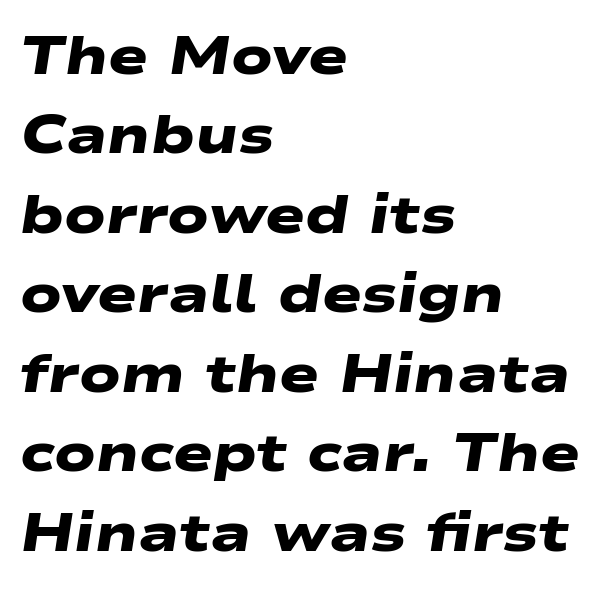
Q: Is the text bold? A: Yes.
Q: Is the typeface a serif or a sans-serif typeface? A: Sans-serif.
Q: Is the text underlined? A: No.
Q: How is the paragraph aligned? A: Left-aligned.
Q: Is the spacing between letters normal or unusually wide? A: Normal.
Q: Is the spacing between lines tight, normal or loose? A: Normal.
Q: Width (condensed, normal, or wide)? A: Wide.
Q: Stroke contrast? A: Low.
Q: x-height? A: Medium.
Q: Monospaced? A: No.
